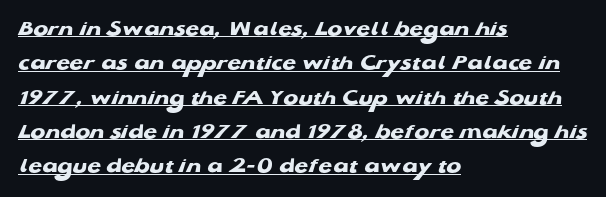
Q: Is the text bold? A: Yes.
Q: Is the text underlined? A: Yes.
Q: How is the paragraph aligned? A: Left-aligned.
Q: Is the spacing between letters normal or unusually wide? A: Normal.
Q: Is the spacing between lines tight, normal or loose? A: Normal.
